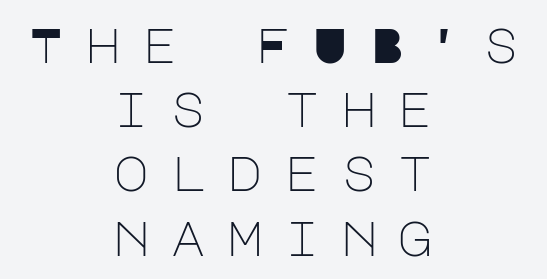
Is the block centered? Yes — each line is placed symmetrically about the middle. Is the letter spacing exaggerated? Yes — the characters are pushed far apart. Regular leading. The passage shown is typeset with a sans-serif family.
